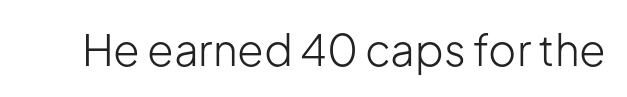
The image shows 43 px light sans-serif type, upright; set normal letter spacing, not underlined; low stroke contrast and a medium x-height.
